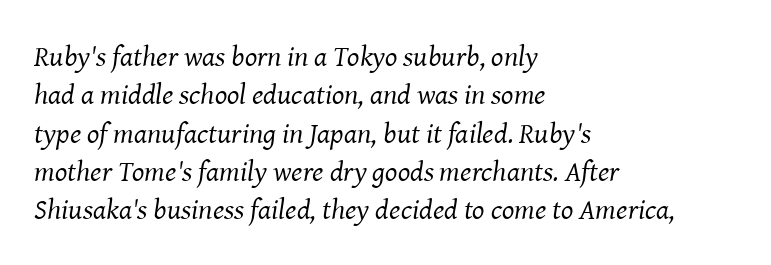
{"serif": "yes", "italic": "yes", "lean": "right", "slant_degrees": 8, "bold": "no", "weight": "regular", "width": "normal", "stroke_contrast": "medium", "x_height": "medium", "monospaced": "no", "underline": "no", "align": "left", "line_spacing": "normal", "line_spacing_ratio": 1.32, "letter_spacing": "normal", "letter_spacing_em": 0.0, "glyph_px": 29}
